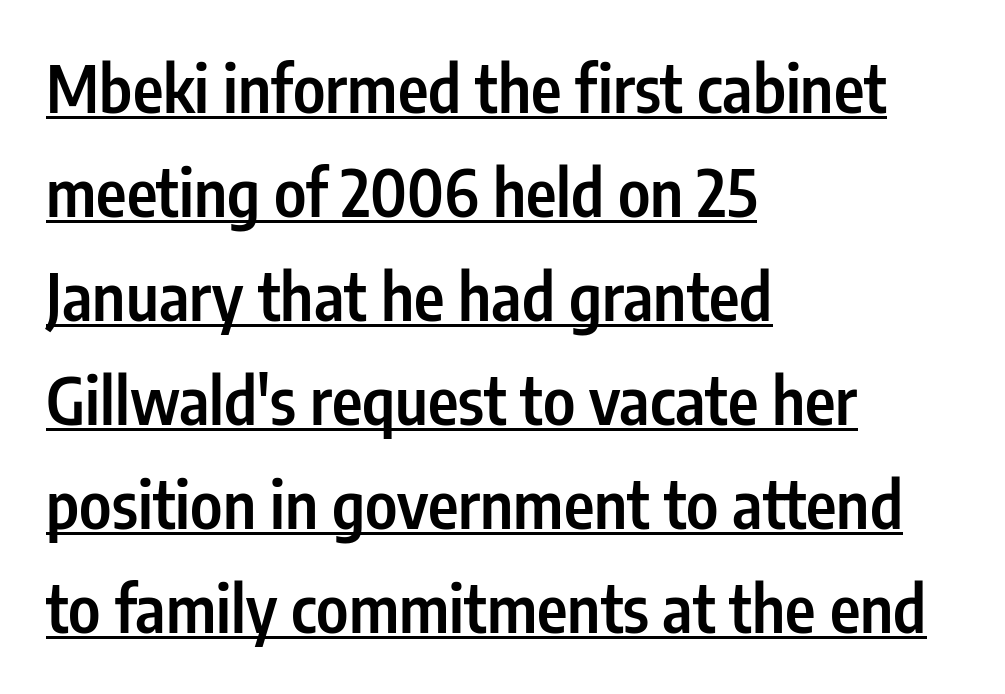
The image shows 65 px semibold, condensed sans-serif type, upright; set left-aligned, normal line spacing (1.6x), normal letter spacing, underlined; low stroke contrast and a medium x-height.
